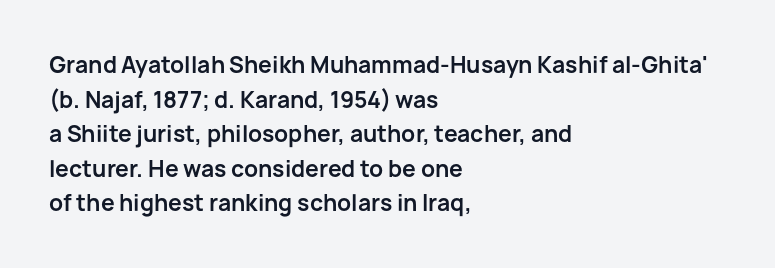
This sample uses an upright cut, with every glyph sitting square on the baseline. Whoever set this chose a conventional vertical rhythm. Students, note that the glyphs here touch the page at normal intervals. Strokes here are thick enough to call this a true bold.
